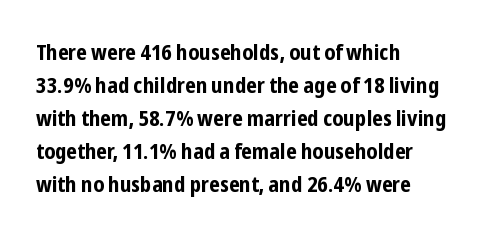
The image shows 22 px bold type, upright; set left-aligned, normal line spacing (1.5x), normal letter spacing, not underlined.
